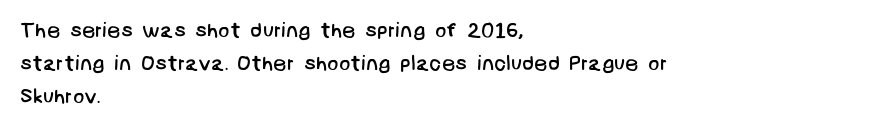
Quick note: underline off. Spacing between characters is what you'd get straight out of the box. Casual observation: everything's shoved over to the left. What's the leading like? Ordinary, nothing unusual. Stroke mass is kept to a normal reading level or below.
